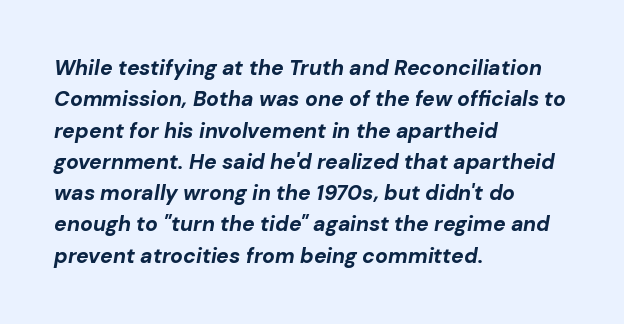
The passage shown leans; its letterforms are oblique. The rows are spaced the way most documents space them. These lines carry a lot of weight — the face is fully bold. Only glyphs here, with clear space below each row. These lines stack with their left ends in a neat column. The line texture is even and compact thanks to regular tracking.
